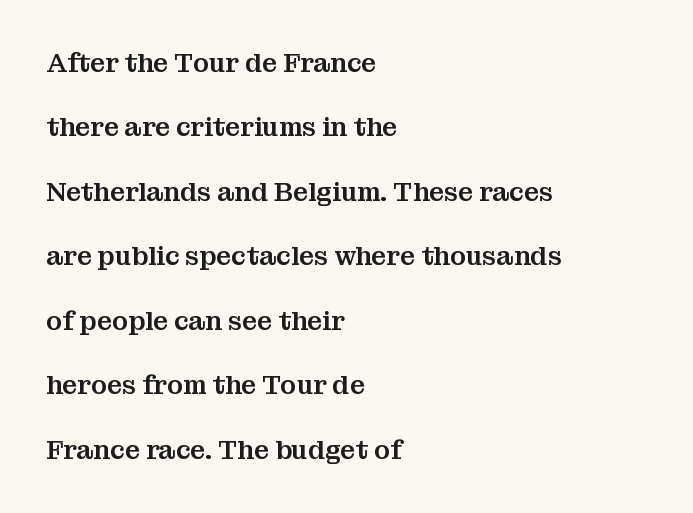
Q: Is the text italic (slanted)? A: No, it is upright.
Q: Is the text underlined? A: No.
Q: How is the paragraph aligned? A: Left-aligned.
Q: Is the spacing between letters normal or unusually wide? A: Normal.
Q: Is the spacing between lines tight, normal or loose? A: Loose.
